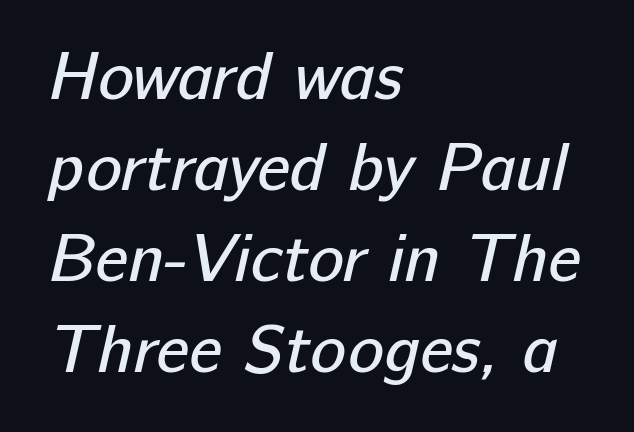
Q: Is the text bold? A: No.
Q: Is the typeface a serif or a sans-serif typeface? A: Sans-serif.
Q: Is the text underlined? A: No.
Q: How is the paragraph aligned? A: Left-aligned.
Q: Is the spacing between letters normal or unusually wide? A: Normal.
Q: Is the spacing between lines tight, normal or loose? A: Normal.
Q: Width (condensed, normal, or wide)? A: Normal.
Q: Stroke contrast? A: Low.
Q: x-height? A: Medium.
Q: Monospaced? A: No.
